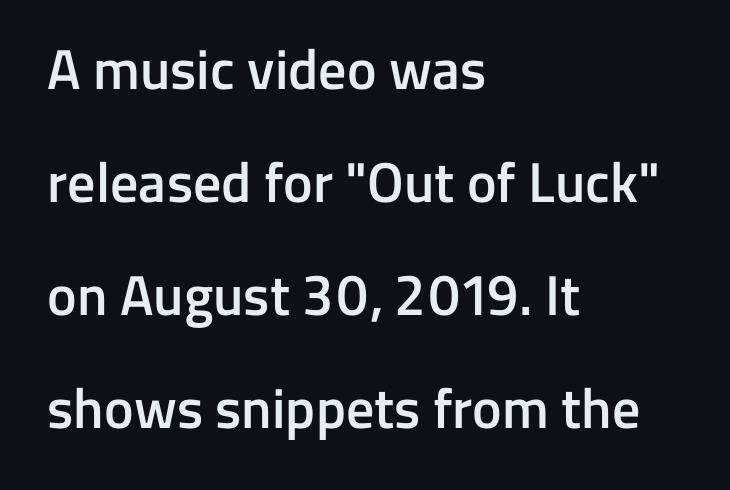
The image shows 56 px semibold sans-serif type, upright; set left-aligned, loose line spacing (2.02x), normal letter spacing, not underlined; low stroke contrast and a medium x-height.
